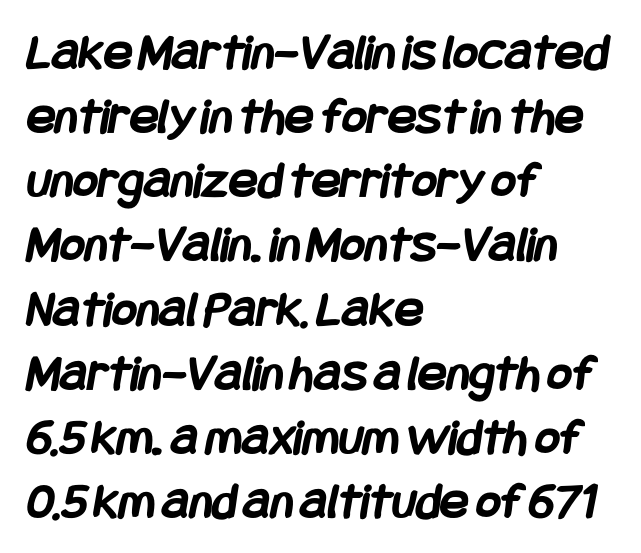
The image shows 53 px semibold, condensed sans-serif type; set left-aligned, line spacing 1.21x, normal letter spacing, not underlined; low stroke contrast and a large x-height.
